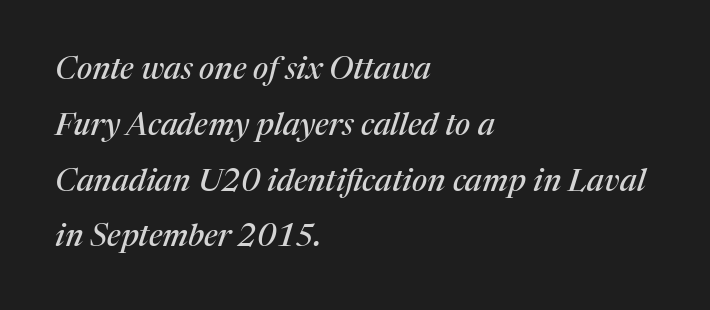
The letters advance in unequal steps, a hallmark of proportional type. You can tell from the footed stems that serif type was used. Layout note: lines flush left. The typography opts for an oblique posture over an upright one.
